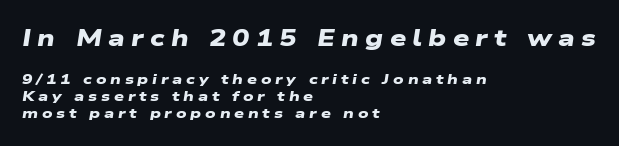
{"bold": "yes", "underline": "no", "align": "left", "line_spacing_ratio": 1.23, "letter_spacing": "wide", "letter_spacing_em": 0.27, "larger_block": "first", "size_ratio": 1.64, "glyph_px": 23}
